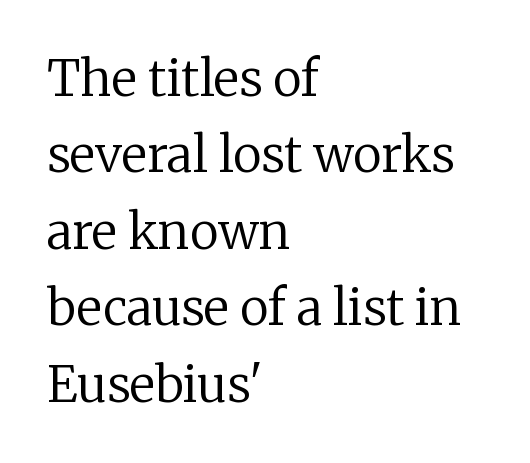
The lines in this sample share a left origin and differ only in where they stop. A light-to-regular cut is what we see here. Serif or sans? Serif — the stroke terminals have little feet. The rows are spaced the way most documents space them. The glyphs are unaccompanied by any horizontal stroke below them.
